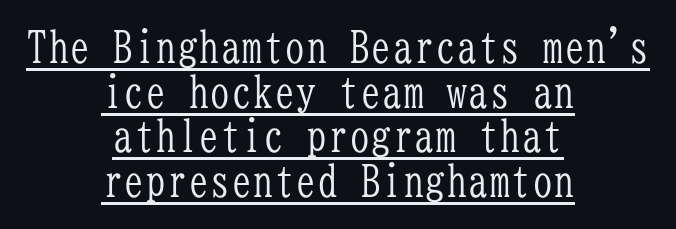
A typographer would call this underscored text. This sample uses plain, unmodified letter spacing. The letterforms sit at book weight or below. Casual observation: everything's sitting right in the middle.
